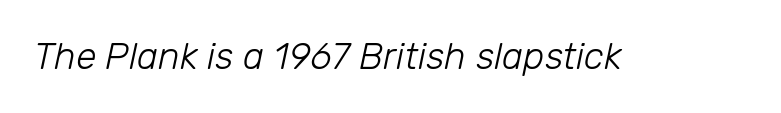
{"italic": "yes", "lean": "right", "slant_degrees": 12, "bold": "no", "weight": "light", "width": "normal", "stroke_contrast": "low", "x_height": "medium", "monospaced": "no", "underline": "no", "letter_spacing": "normal", "letter_spacing_em": 0.0, "glyph_px": 37}
